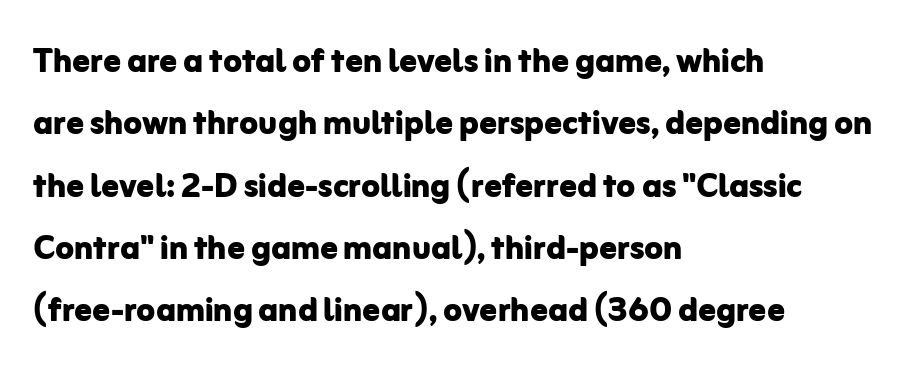
{"serif": "no", "italic": "no", "bold": "yes", "weight": "bold", "width": "normal", "stroke_contrast": "low", "x_height": "medium", "monospaced": "no", "underline": "no", "align": "left", "line_spacing": "normal", "line_spacing_ratio": 1.45, "letter_spacing": "normal", "letter_spacing_em": 0.0, "glyph_px": 43}
